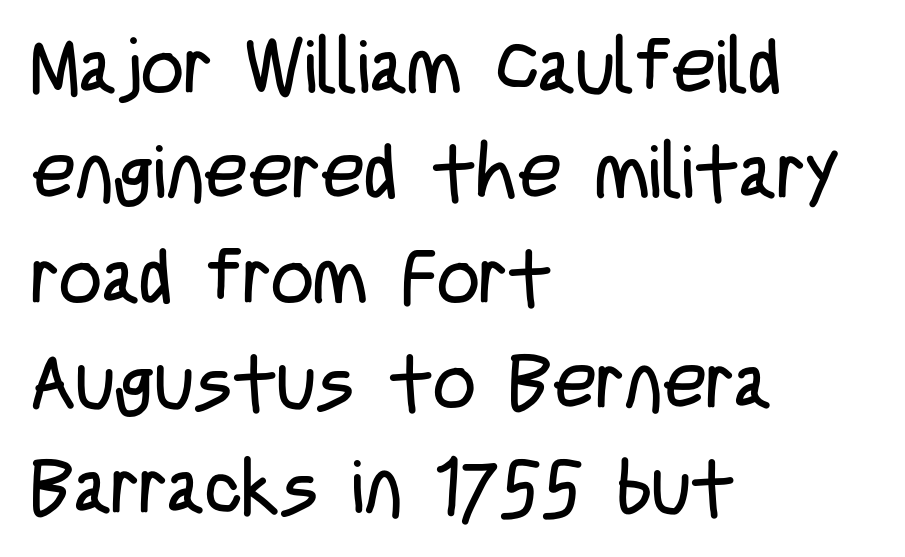
The image shows 75 px regular-weight, condensed sans-serif type, upright; set left-aligned, normal line spacing (1.4x), normal letter spacing, not underlined; low stroke contrast and a large x-height.
